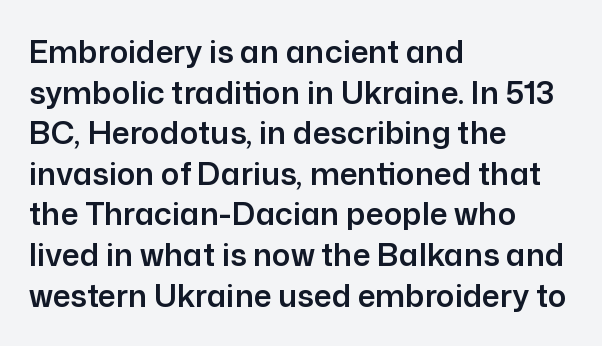
No word sits above an underline. Is there much room between lines? A standard amount, neither cramped nor airy. You could not count columns in this text — the font is proportionally spaced. Casual observation: everything's shoved over to the left.
